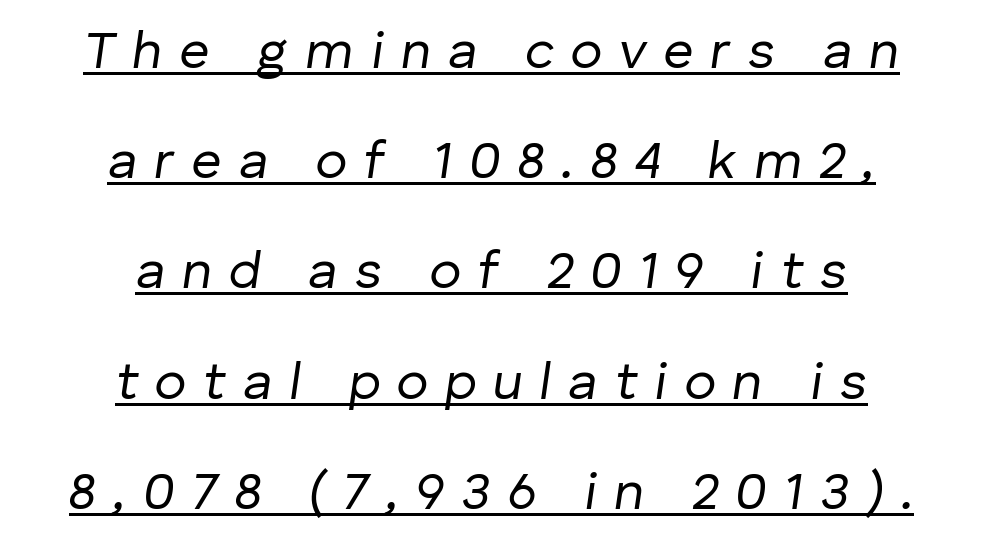
{"italic": "yes", "lean": "right", "slant_degrees": 8, "bold": "no", "weight": "regular", "width": "normal", "stroke_contrast": "low", "x_height": "medium", "monospaced": "no", "underline": "yes", "align": "center", "line_spacing": "loose", "line_spacing_ratio": 2.08, "letter_spacing": "wide", "letter_spacing_em": 0.32, "glyph_px": 53}
